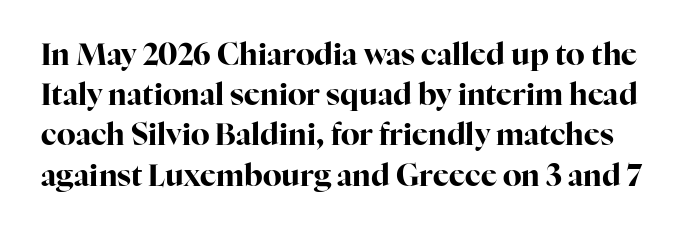
The typeface chosen for these lines features serifs. Do the letters lean? They stand straight. The passage shown stacks its lines at a standard gap. Bold? Absolutely — the strokes are thick and heavy. The face used here is proportionally spaced, like ordinary book or web type. Observe the ordinary spacing: letters are neighbours, not strangers.
